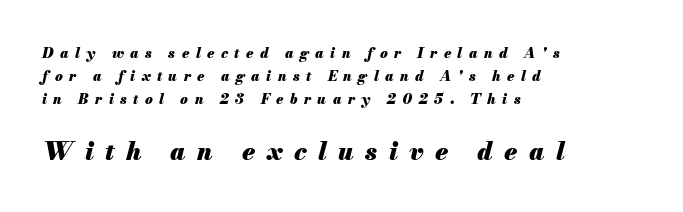
Anything drawn beneath the words? Only blank space. Line starts are locked; line ends wander. How heavy is the stroke? Heavy — this is a bold. Compare the two chunks: the lower has the greater cap height.
